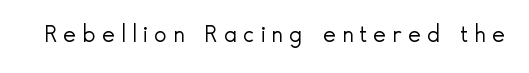
Q: Is the text bold? A: No.
Q: Is the text italic (slanted)? A: No, it is upright.
Q: Is the text underlined? A: No.
Q: Is the spacing between letters normal or unusually wide? A: Unusually wide.
